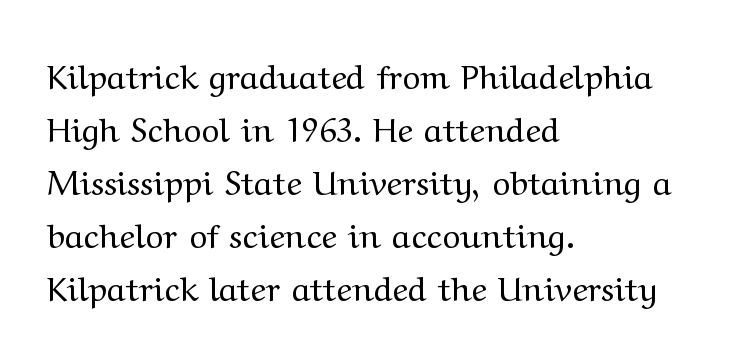
The image shows 34 px regular-weight, wide serif type, upright; set left-aligned, normal line spacing (1.56x), normal letter spacing, not underlined; medium stroke contrast and a medium x-height.
